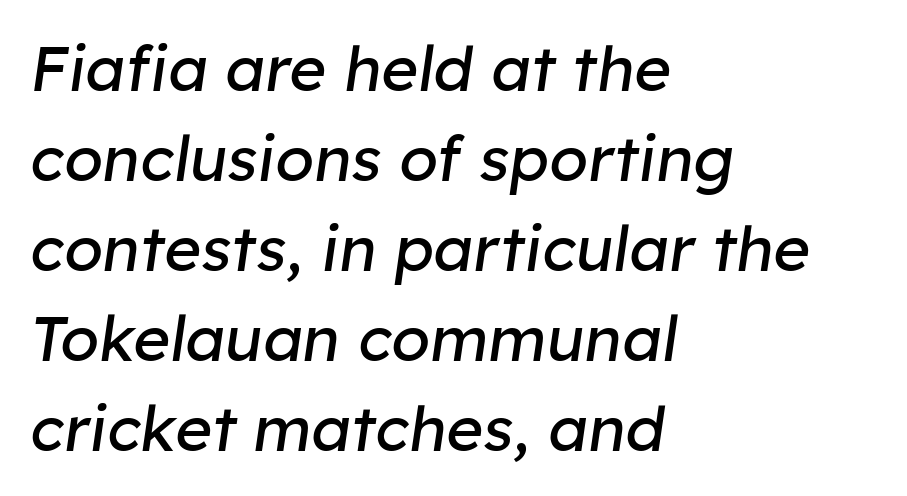
The image shows 63 px regular-weight type, italic (leaning right); set left-aligned, normal line spacing (1.43x), normal letter spacing, not underlined; low stroke contrast and a medium x-height.
